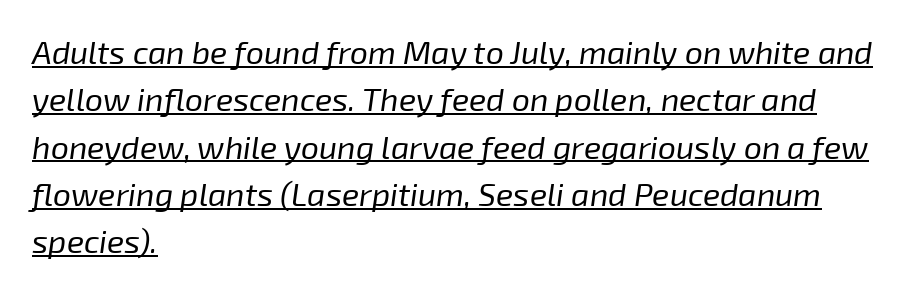
{"italic": "yes", "lean": "right", "slant_degrees": 8, "bold": "no", "weight": "regular", "width": "normal", "stroke_contrast": "low", "x_height": "medium", "monospaced": "no", "underline": "yes", "align": "left", "line_spacing": "normal", "line_spacing_ratio": 1.48, "letter_spacing": "normal", "letter_spacing_em": 0.0, "glyph_px": 32}
